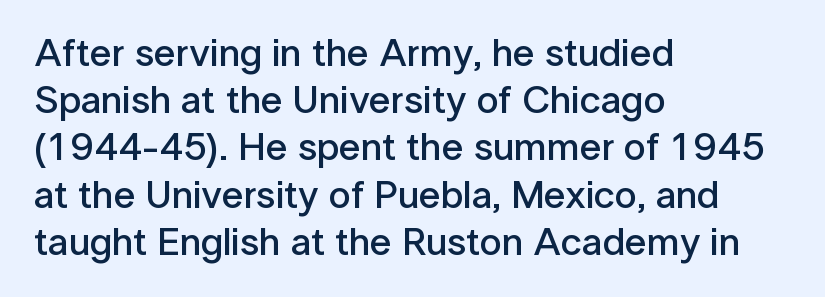
The type sits square on the baseline with zero lean. Between one letter and the next there's only the usual sliver of space. Has an underline been added? It has not. Every letter is mildly thick-stroked: semibold rather than bold.
